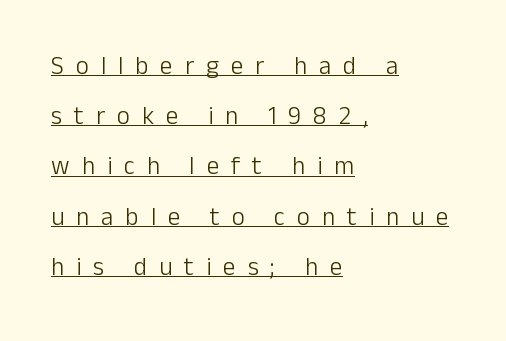
Every word sits above its own underline. Compared with a typical body face, this is equally light or lighter still. Horizontally, the lines are justified to the leading edge only. Horizontal bands of white between lines are thick stripes.
